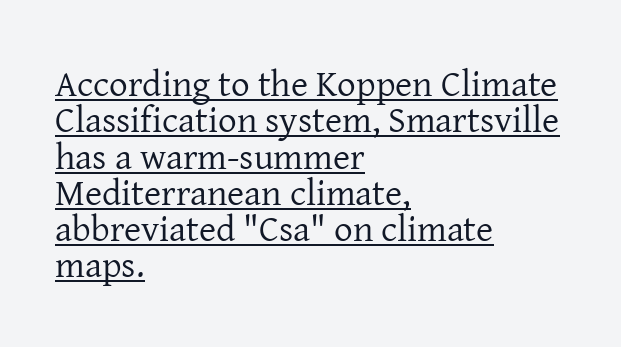
{"serif": "yes", "italic": "no", "bold": "no", "weight": "regular", "width": "normal", "stroke_contrast": "low", "x_height": "medium", "monospaced": "no", "underline": "yes", "align": "left", "line_spacing": "tight", "line_spacing_ratio": 0.98, "letter_spacing": "normal", "letter_spacing_em": 0.0, "glyph_px": 37}
